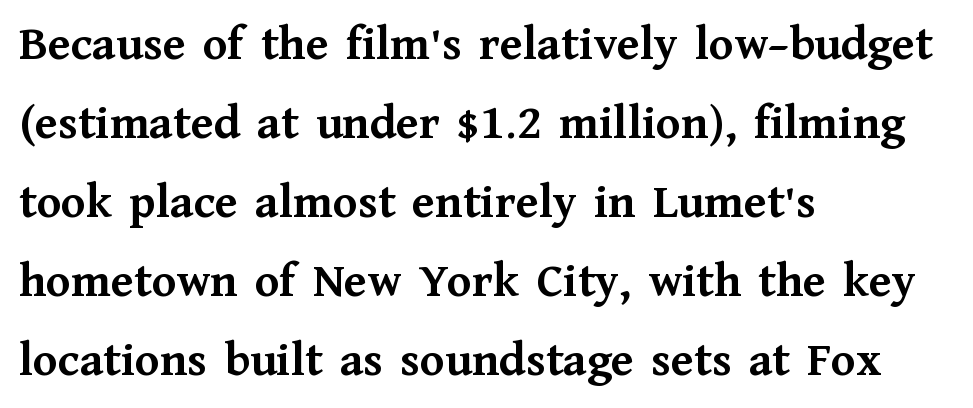
{"serif": "yes", "italic": "no", "bold": "yes", "weight": "semibold", "width": "normal", "stroke_contrast": "medium", "x_height": "medium", "monospaced": "no", "underline": "no", "align": "left", "line_spacing": "normal", "line_spacing_ratio": 1.58, "letter_spacing": "normal", "letter_spacing_em": 0.0, "glyph_px": 50}
